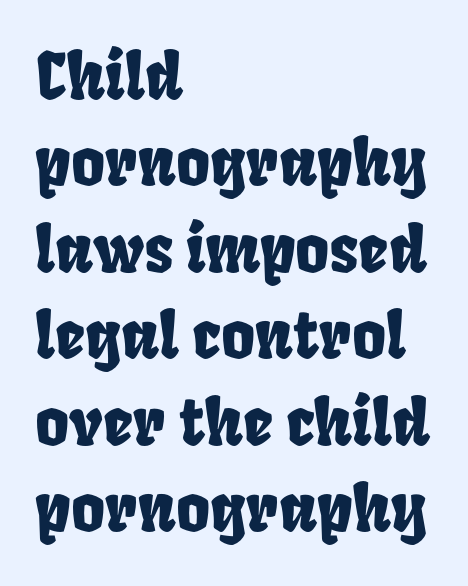
The image shows 65 px condensed type; set left-aligned, normal line spacing (1.33x), normal letter spacing, not underlined; low stroke contrast and a large x-height.
